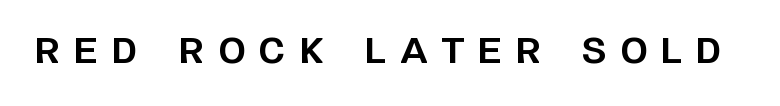
The area under the type is left untouched. When letters stand straight like this, we call the style roman or upright. Is this a fixed-width face? No — the glyphs have proportional, varying widths. Loose tracking; the words dissolve into strings of separated letters. The characters display no serif detailing; their extremities are plain.
